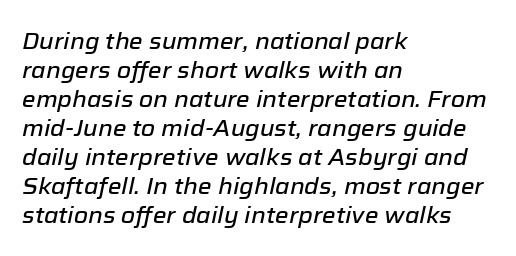
{"italic": "yes", "lean": "right", "slant_degrees": 12, "underline": "no", "align": "left", "line_spacing": "normal", "line_spacing_ratio": 1.26, "letter_spacing": "normal", "letter_spacing_em": 0.0, "glyph_px": 23}
